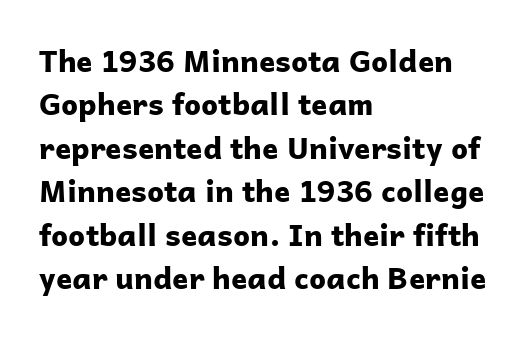
Words float on clear page, feet unadorned. Vertical strokes here are truly vertical. Typographic density is high because the face is bold. Spacing between characters is what you'd get straight out of the box. Every row of glyphs begins at an identical x-position on the left.
